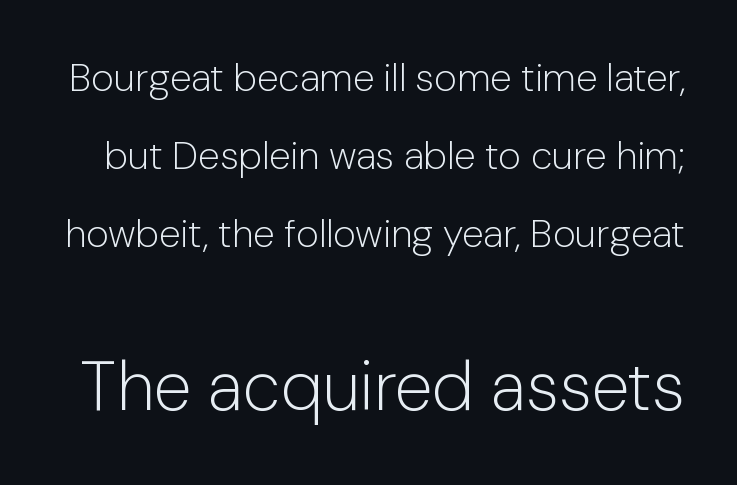
The image shows 69 px light sans-serif type, upright; set loose line spacing (2.0x), normal letter spacing, not underlined; the second (bottom) block is 1.77x larger; low stroke contrast and a medium x-height.
